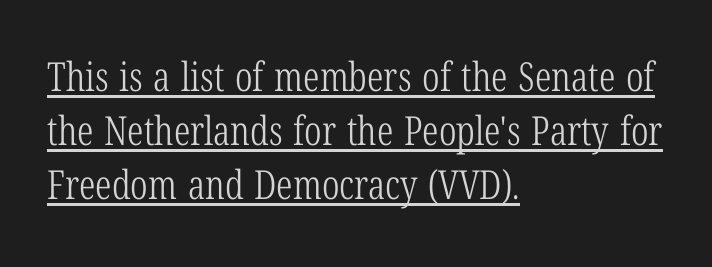
Vertically, the passage feels balanced, rows spaced as you'd expect. The strokes carry an ordinary text weight at most. Spacing verdict: proportional, widths tailored to each character. This is serif lettering, the kind often seen in printed books.
